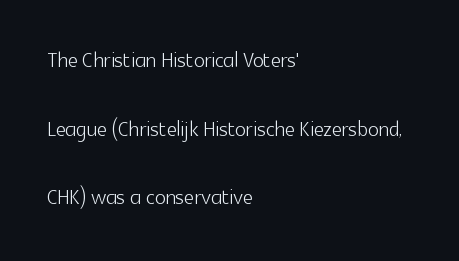
Letterform terminals end flat and unadorned throughout the passage. Do the letters lean? They stand straight. Stroke mass is kept to a normal reading level or below. Proportional: the letters do not fall into vertical columns. If you drew a ruler down the left edge, every line would touch it. Rows of type keep a wide berth in the vertical direction.
